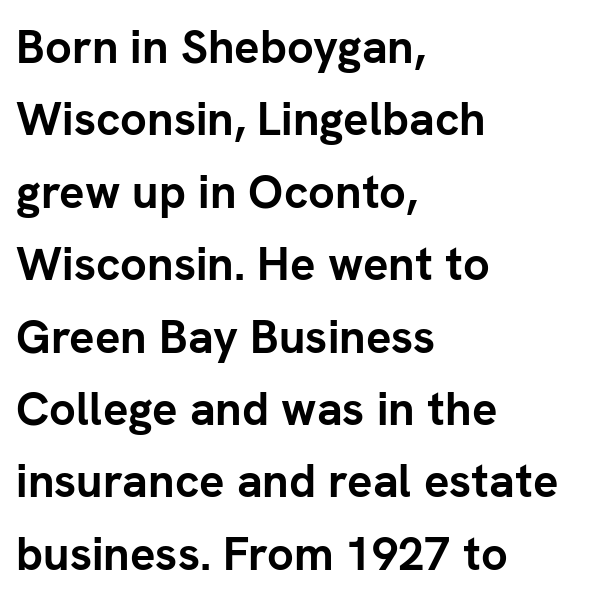
Is there much room between lines? A standard amount, neither cramped nor airy. Plain, unruled lines of type. Characters remain perfectly vertical along every line. Stroke terminals: plain, sans-serif. The letters advance in unequal steps, a hallmark of proportional type. Casual observation: everything's shoved over to the left.
